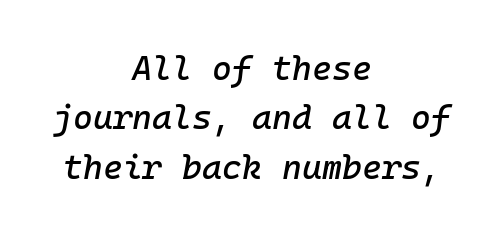
Anything drawn beneath the words? Only blank space. The passage shown stacks its lines at a standard gap. The face used here has a pronounced slope to its letters. Horizontally, the lines are justified to the midpoint only. The line texture is even and compact thanks to regular tracking.
